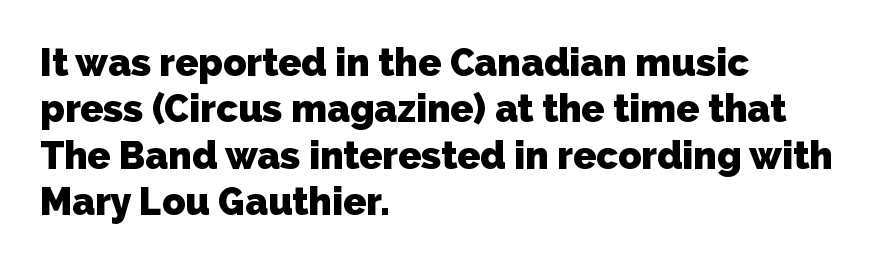
Q: Is the text bold? A: Yes.
Q: Is the typeface a serif or a sans-serif typeface? A: Sans-serif.
Q: Is the text underlined? A: No.
Q: How is the paragraph aligned? A: Left-aligned.
Q: Is the spacing between letters normal or unusually wide? A: Normal.
Q: Width (condensed, normal, or wide)? A: Normal.
Q: Stroke contrast? A: Low.
Q: x-height? A: Medium.
Q: Monospaced? A: No.
